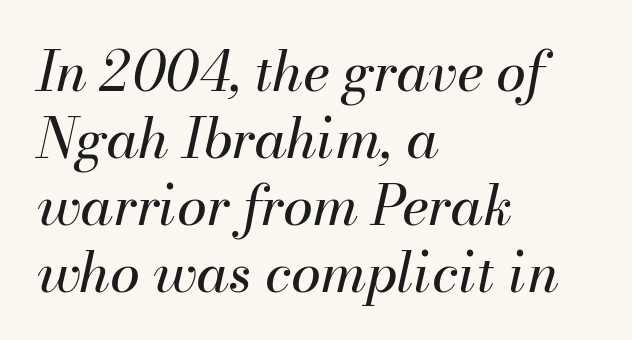
{"italic": "yes", "lean": "right", "slant_degrees": 13, "bold": "no", "weight": "regular", "width": "normal", "stroke_contrast": "medium", "x_height": "small", "monospaced": "no", "underline": "no", "align": "left", "line_spacing_ratio": 1.24, "letter_spacing": "normal", "letter_spacing_em": 0.0, "glyph_px": 54}
